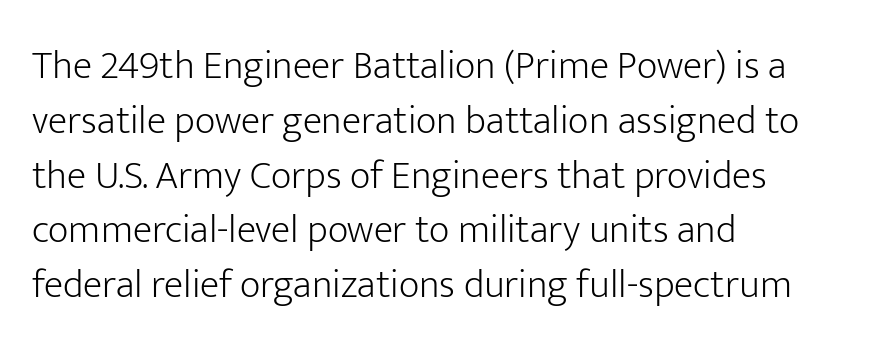
The image shows 40 px light sans-serif type, upright; set left-aligned, normal line spacing (1.37x), normal letter spacing, not underlined; low stroke contrast and a medium x-height.
